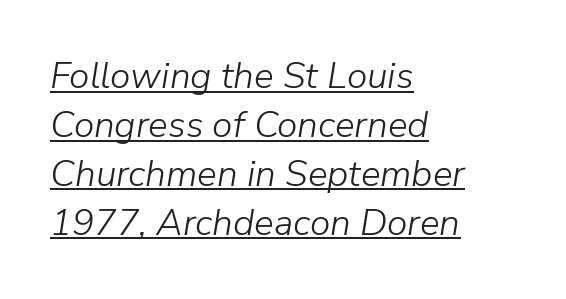
The image shows 37 px light type, italic (leaning right); set left-aligned, normal line spacing (1.32x), normal letter spacing, underlined; low stroke contrast and a medium x-height.
